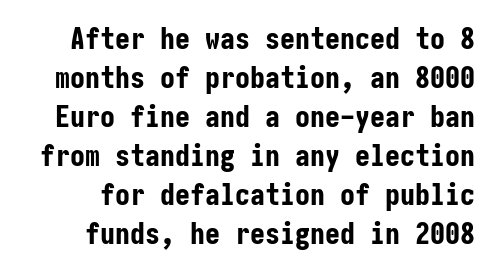
The image shows 30 px bold, condensed sans-serif type, upright; set normal line spacing (1.3x), normal letter spacing, not underlined; low stroke contrast and a medium x-height.
